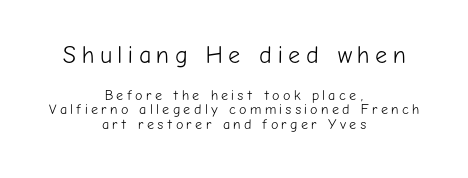
In terms of leading, this rendering errs on the cramped side. The space beneath each line is pristine and unruled. The letterforms stand isolated, each surrounded by extra space. The lettering holds an erect, upright posture throughout.
